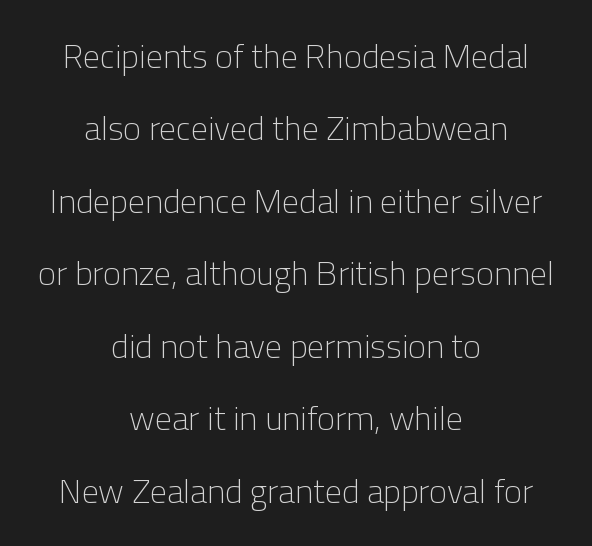
This sample trades compactness for vertical openness between lines. Think standard paragraph weight, or any step lighter than that. Posture: straight, roman, zero tilt. Serif or sans? Sans — the stroke terminals are bare. Spacing verdict: proportional, widths tailored to each character.
